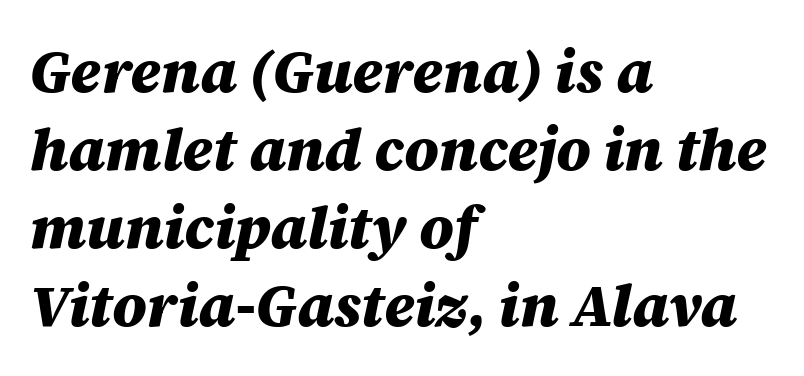
The image shows 59 px heavy type, italic (leaning right); set left-aligned, normal line spacing (1.32x), normal letter spacing, not underlined; medium stroke contrast and a large x-height.
